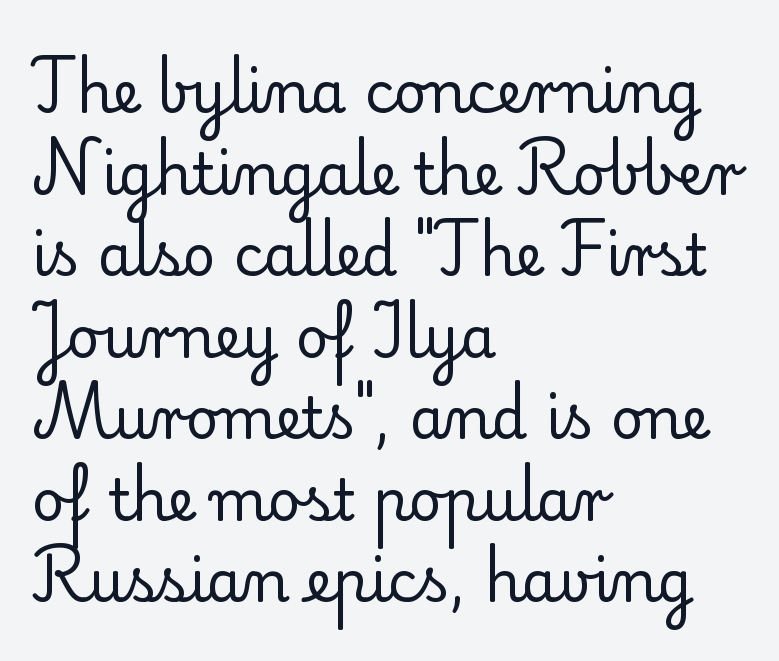
Q: Is the text bold? A: No.
Q: Is the text italic (slanted)? A: No, it is upright.
Q: Is the typeface a serif or a sans-serif typeface? A: Serif.
Q: Is the text underlined? A: No.
Q: How is the paragraph aligned? A: Left-aligned.
Q: Is the spacing between letters normal or unusually wide? A: Normal.
Q: Is the spacing between lines tight, normal or loose? A: Normal.
Q: Width (condensed, normal, or wide)? A: Normal.
Q: Stroke contrast? A: Low.
Q: x-height? A: Small.
Q: Monospaced? A: No.
